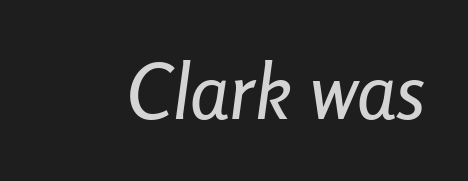
A typesetter would mark this as italic. The baseline area is clear. Here the designer chose a conventional face with non-uniform glyph widths. Spacing between characters is what you'd get straight out of the box.
